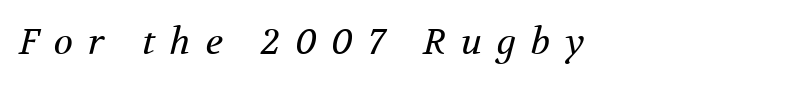
These lines are rendered in a variable-pitch font. The face used here is seriffed, in the tradition of book romans. Heaviness? Minimal to ordinary, like unemphasized prose. Emphasis-style slanted type is in use.
